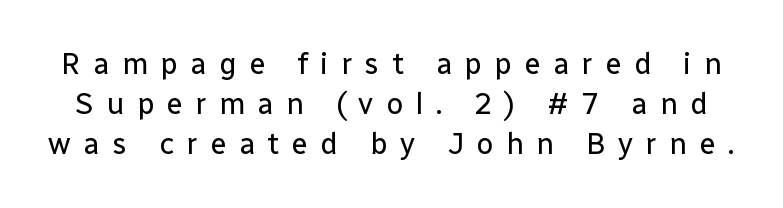
{"serif": "no", "italic": "no", "bold": "no", "weight": "regular", "width": "normal", "stroke_contrast": "low", "x_height": "medium", "monospaced": "no", "underline": "no", "line_spacing": "normal", "line_spacing_ratio": 1.34, "letter_spacing": "wide", "letter_spacing_em": 0.41, "glyph_px": 30}
